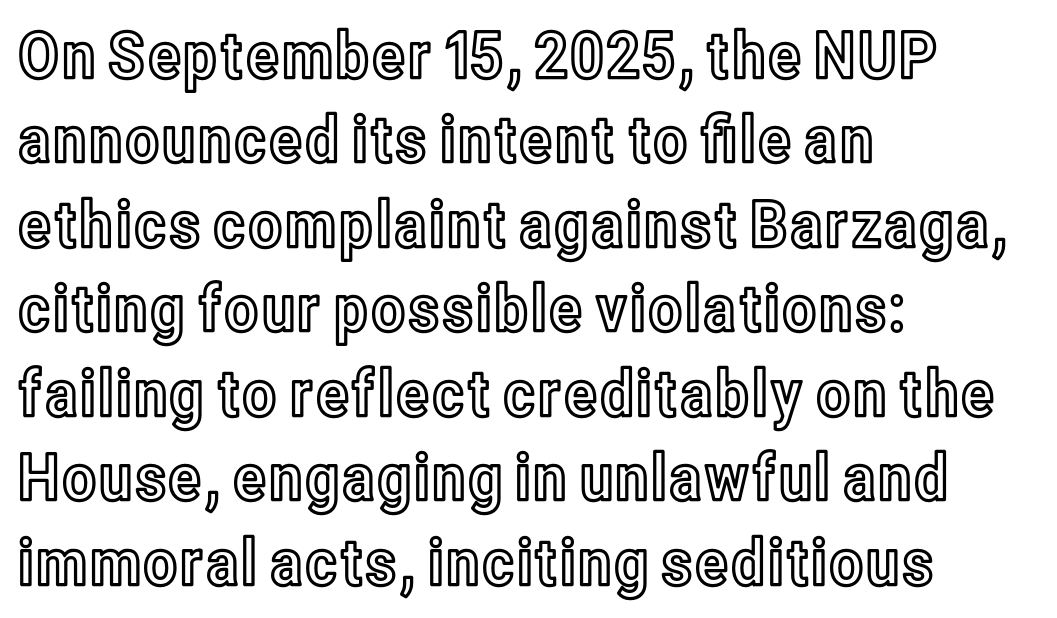
This sample has the flowing, uneven cadence of proportional lettering. Descenders are the only things crossing below the line. Inter-character spacing is left at the font's built-in metrics. This is roman type, the default non-slanted kind. These lines are set flush left with a ragged right edge. Students, observe: this is what conventionally led text looks like.
